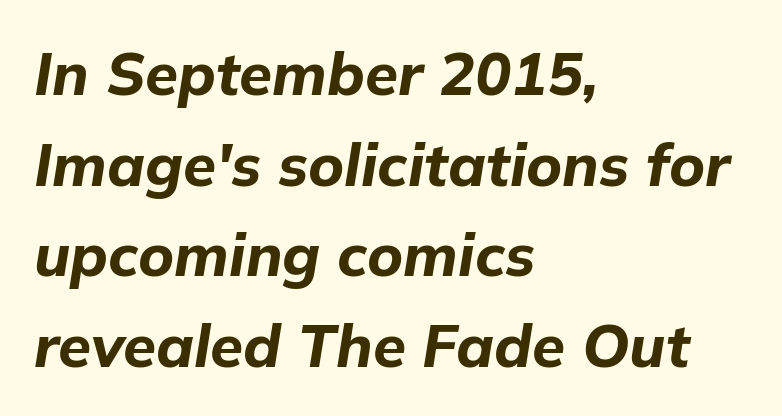
{"italic": "yes", "lean": "right", "slant_degrees": 9, "bold": "yes", "weight": "bold", "width": "normal", "stroke_contrast": "low", "x_height": "medium", "monospaced": "no", "underline": "no", "align": "left", "line_spacing": "normal", "line_spacing_ratio": 1.51, "letter_spacing": "normal", "letter_spacing_em": 0.0, "glyph_px": 60}
